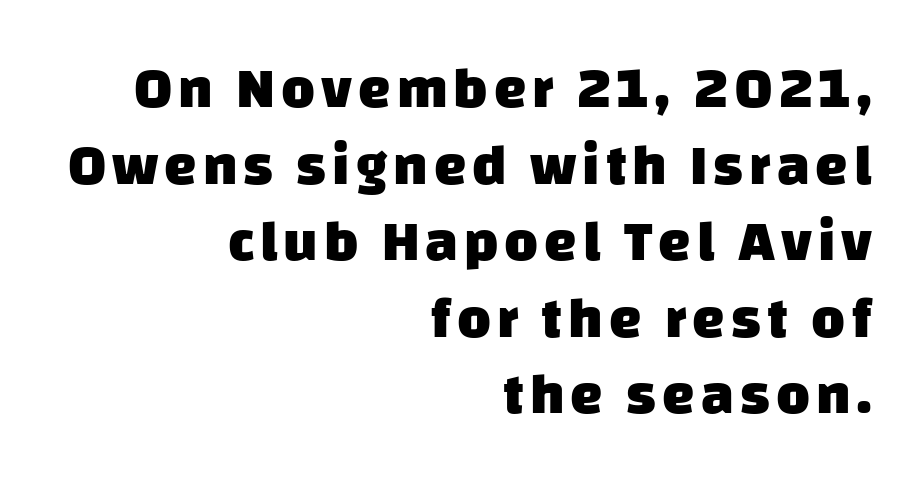
Q: Is the text bold? A: Yes.
Q: Is the typeface a serif or a sans-serif typeface? A: Sans-serif.
Q: Is the text underlined? A: No.
Q: How is the paragraph aligned? A: Right-aligned.
Q: Is the spacing between lines tight, normal or loose? A: Normal.
Q: Width (condensed, normal, or wide)? A: Normal.
Q: Stroke contrast? A: Low.
Q: x-height? A: Large.
Q: Monospaced? A: No.
